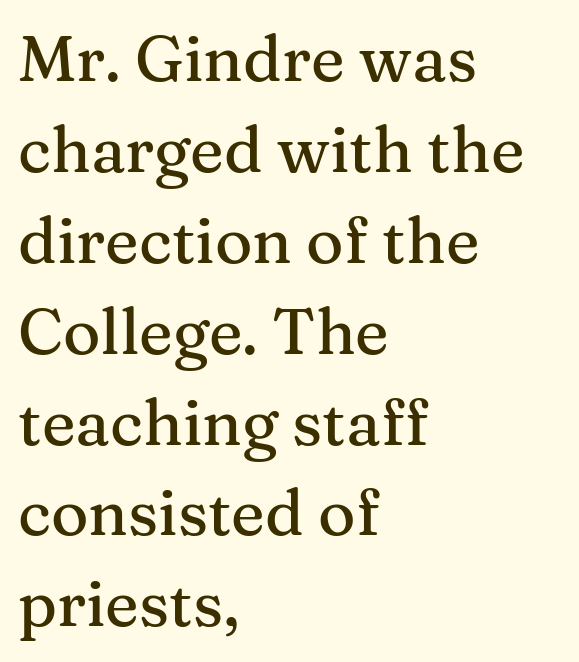
Visually the block forms a straight wall on the left and a jagged coastline on the right. Proportional: the letters do not fall into vertical columns. Leading: standard. Classification — serif.
